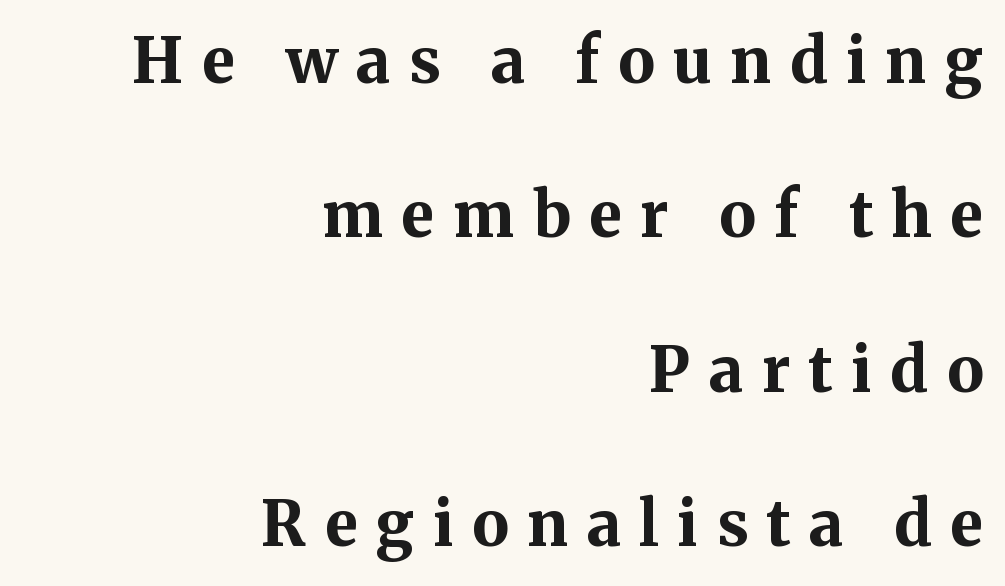
{"serif": "yes", "italic": "no", "bold": "yes", "weight": "bold", "width": "normal", "stroke_contrast": "medium", "x_height": "medium", "monospaced": "no", "underline": "no", "align": "right", "line_spacing": "loose", "line_spacing_ratio": 2.49, "letter_spacing": "wide", "letter_spacing_em": 0.3, "glyph_px": 62}
